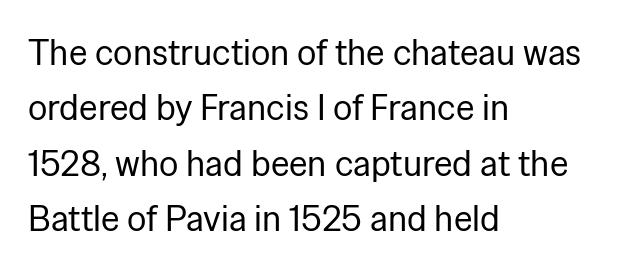
The image shows 36 px regular-weight sans-serif type, upright; set left-aligned, normal line spacing (1.54x), normal letter spacing, not underlined; low stroke contrast and a medium x-height.
